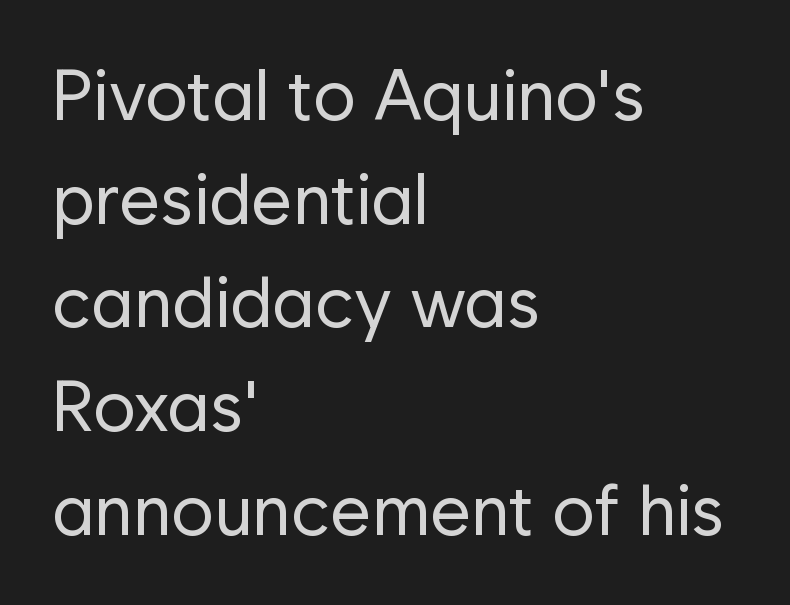
This rendering leaves character spacing at its baseline value. Posture: upright roman. Beneath every word, the page is bare. Weight: not bold — regular or lighter. Looks like regular typesetting: each glyph gets only the width it needs.
